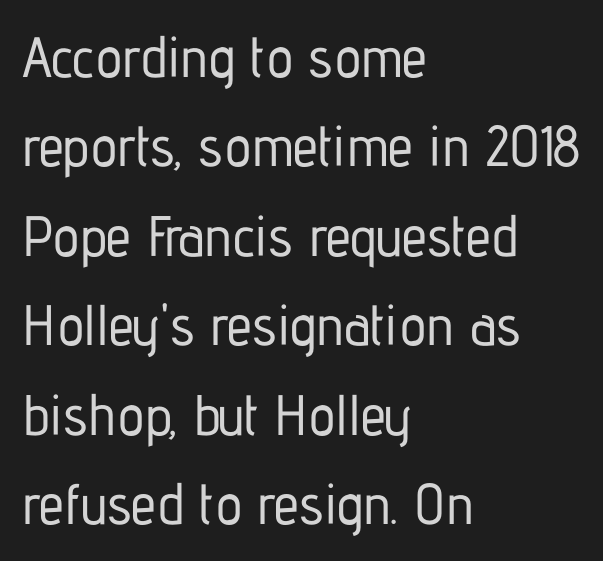
Clear beneath every line of the passage. Default kerning and tracking; the words read as compact shapes. The typeface chosen for these lines omits serifs. Students, observe: this is what conventionally led text looks like. Every row of glyphs begins at an identical x-position on the left. This sample uses an upright cut, with every glyph sitting square on the baseline.
